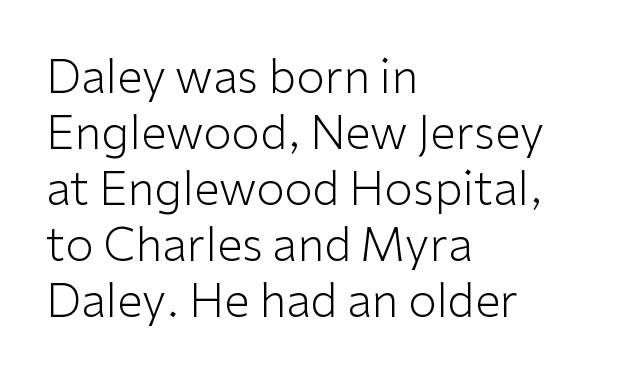
{"serif": "no", "italic": "no", "bold": "no", "weight": "light", "width": "normal", "stroke_contrast": "low", "x_height": "medium", "monospaced": "no", "underline": "no", "align": "left", "line_spacing_ratio": 1.22, "letter_spacing": "normal", "letter_spacing_em": 0.0, "glyph_px": 46}
